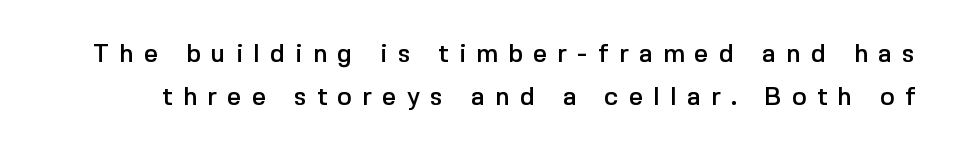
The tracking reads as deliberately expanded to a designer's eye. Anything drawn beneath the words? Only blank space. The specimen reads as upright at a glance.
